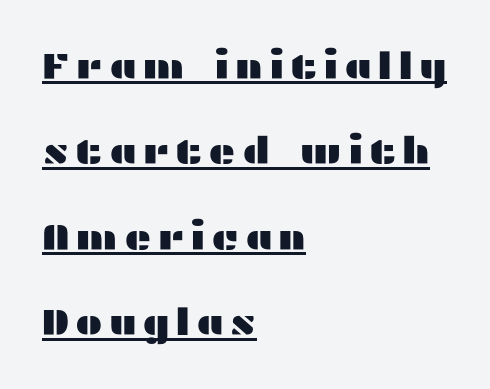
Q: Is the text italic (slanted)? A: No, it is upright.
Q: Is the typeface a serif or a sans-serif typeface? A: Sans-serif.
Q: Is the text underlined? A: Yes.
Q: How is the paragraph aligned? A: Left-aligned.
Q: Is the spacing between lines tight, normal or loose? A: Loose.
Q: Width (condensed, normal, or wide)? A: Wide.
Q: Stroke contrast? A: Medium.
Q: x-height? A: Medium.
Q: Monospaced? A: No.
